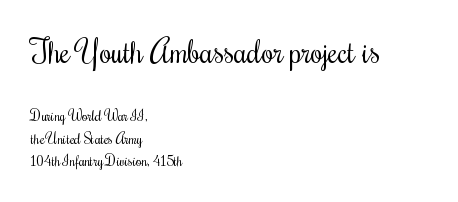
{"bold": "no", "weight": "regular", "width": "condensed", "stroke_contrast": "medium", "x_height": "small", "monospaced": "no", "underline": "no", "align": "left", "line_spacing": "normal", "line_spacing_ratio": 1.62, "letter_spacing": "normal", "letter_spacing_em": 0.0, "larger_block": "first", "size_ratio": 2.21, "glyph_px": 31}
